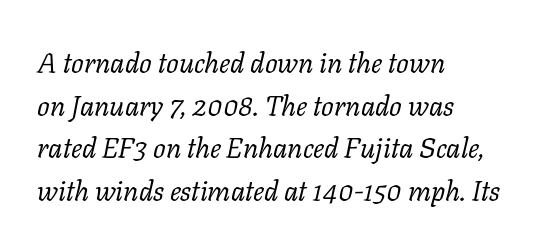
The image shows 28 px regular-weight serif type, italic (leaning right); set left-aligned, normal line spacing (1.52x), normal letter spacing, not underlined; low stroke contrast and a medium x-height.
